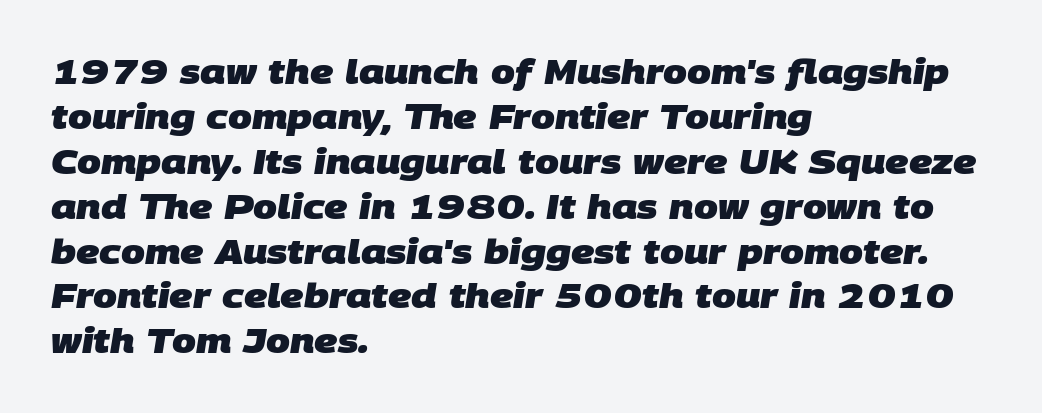
Horizontal bands of white between lines are of average thickness. In terms of letterform style, serifs are entirely absent. Inter-character spacing is left at the font's built-in metrics. Looks like regular typesetting: each glyph gets only the width it needs. The face used here has the dense, thick strokes of a bold. The words here are not underlined.
